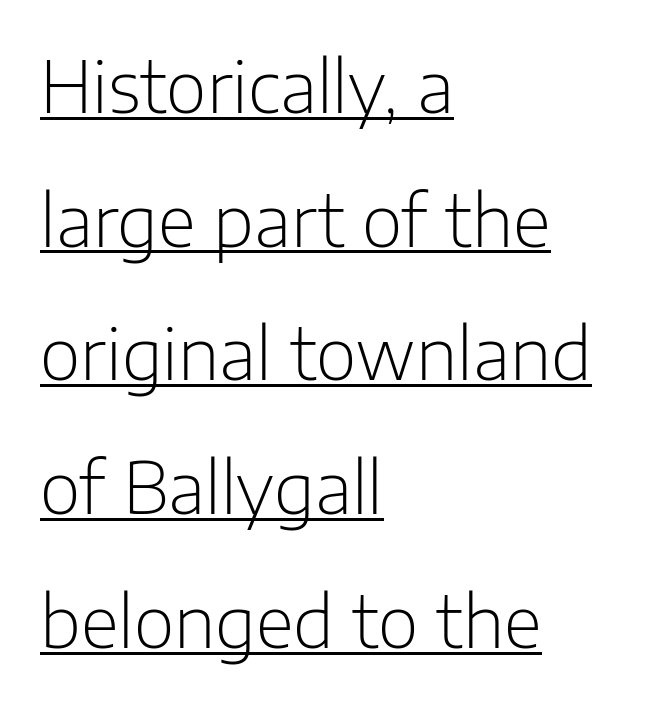
Layout note: lines flush left. Upright lettering throughout. Is the letter spacing exaggerated? No — it looks like the ordinary default. On a weight scale, this lands at 450 or below.
